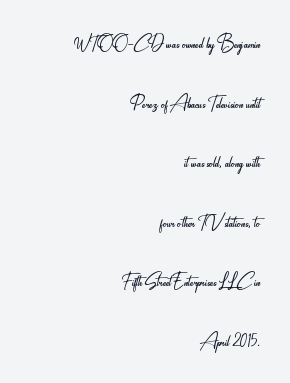
The typeface has the unassuming heft of standard copy or less. Compared with a flush-left layout, this one pins lines to the opposite, right side. Leading is clearly above the norm, producing a sparse column. Words appear dense and cohesive because spacing is normal.
